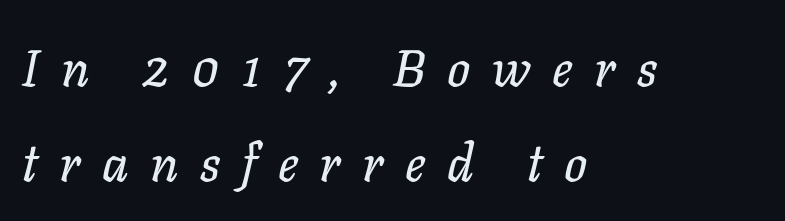
You could not count columns in this text — the font is proportionally spaced. The passage shown is not underscored anywhere. Honestly, the letter spacing is so wide it's the main thing you notice. This is oblique type, the kind used for emphasis or titles.
